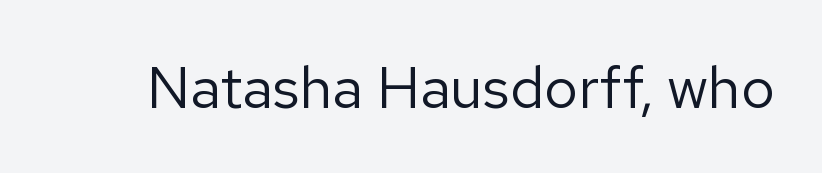
{"serif": "no", "italic": "no", "bold": "no", "weight": "regular", "width": "normal", "stroke_contrast": "low", "x_height": "medium", "monospaced": "no", "underline": "no", "letter_spacing": "normal", "letter_spacing_em": 0.0, "glyph_px": 59}
